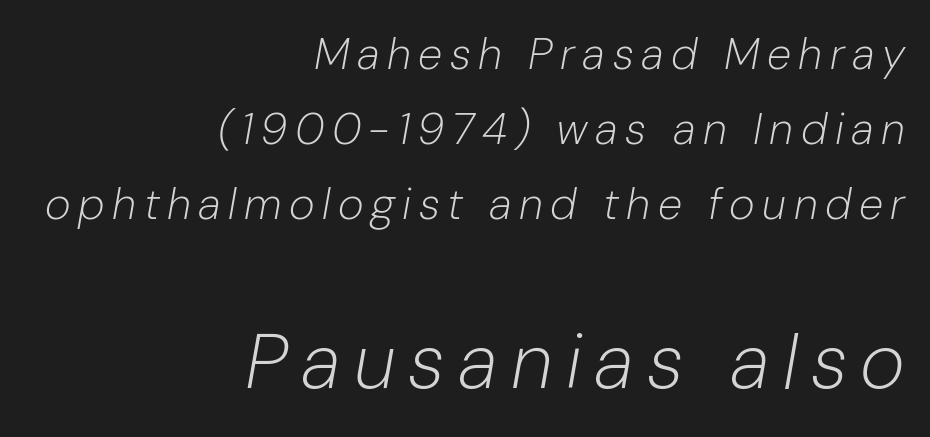
The image shows 77 px light type, italic (leaning right); set right-aligned, normal line spacing (1.7x), not underlined; the second (bottom) block is 1.75x larger; low stroke contrast and a medium x-height.
